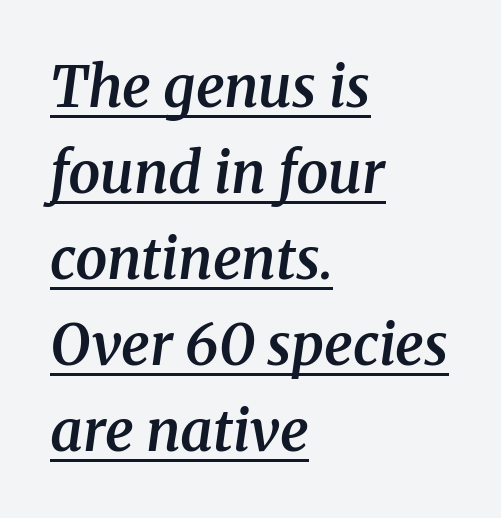
The face used here is seriffed, in the tradition of book romans. The typography opts for an oblique posture over an upright one. Visually the block forms a straight wall on the left and a jagged coastline on the right. Each word holds together tightly as a unit, with standard inter-letter gaps. This sample carries an underscore along the baseline area. Its strokes are somewhat broadened, the hallmark of semibold type.
